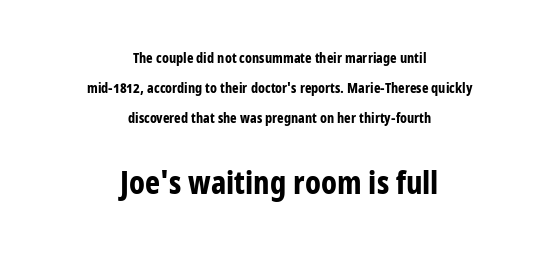
Underline: absent. Heavy, bold letterforms. Leading is clearly above the norm, producing a sparse column. The typesetter chose a symmetrical, centered arrangement here. Posture: vertical. Serif or sans? Sans — the stroke terminals are bare.
